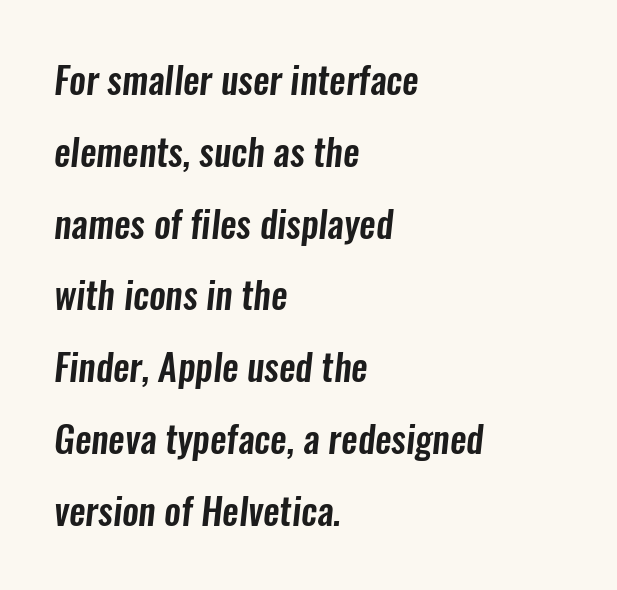
Each letter's strokes conclude bluntly, with no projecting serifs. The lines in this sample share a left origin and differ only in where they stop. This sample has the flowing, uneven cadence of proportional lettering. Tracking here is standard; glyphs follow each other at the usual distance.
